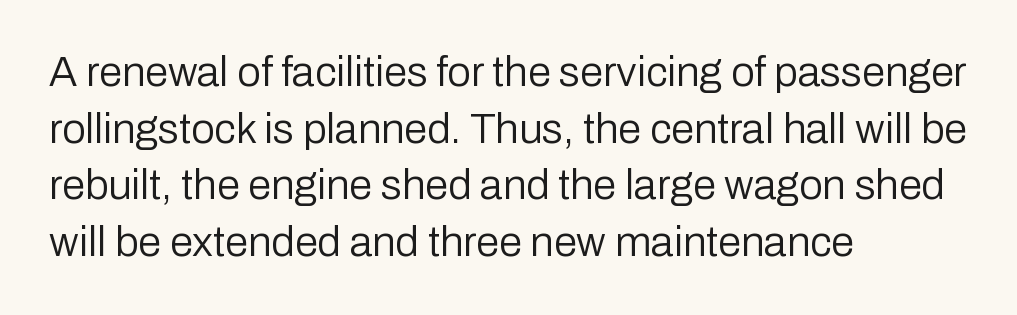
The image shows 42 px regular-weight sans-serif type, upright; set left-aligned, normal line spacing (1.35x), normal letter spacing, not underlined; low stroke contrast and a medium x-height.
